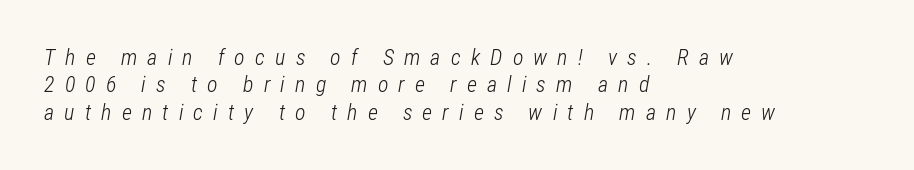
The image shows 22 px text type, italic (leaning right); set left-aligned, normal line spacing (1.25x), unusually wide letter spacing (+0.46 em), not underlined.
